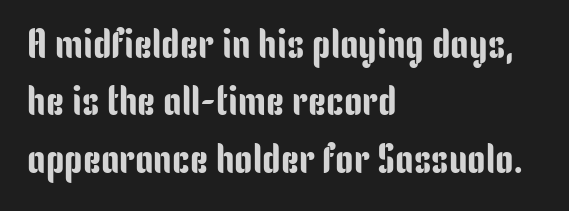
Each letter keeps its own natural width here, so spacing adapts to shape. This rendering leaves character spacing at its baseline value. What kind of face is this? One without serifs — a sans. A normal amount of white space separates one row of letters from the next. Leftover space on each line is placed entirely after the last word.
